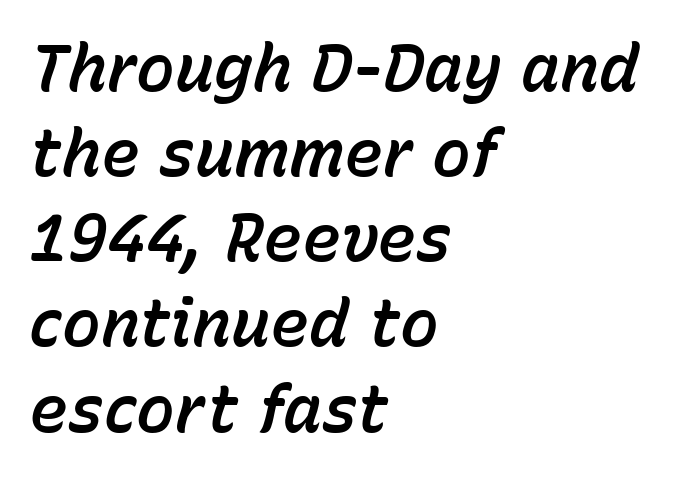
{"italic": "yes", "lean": "right", "slant_degrees": 15, "width": "normal", "stroke_contrast": "low", "x_height": "medium", "monospaced": "no", "underline": "no", "align": "left", "line_spacing": "normal", "line_spacing_ratio": 1.31, "letter_spacing": "normal", "letter_spacing_em": 0.0, "glyph_px": 65}
